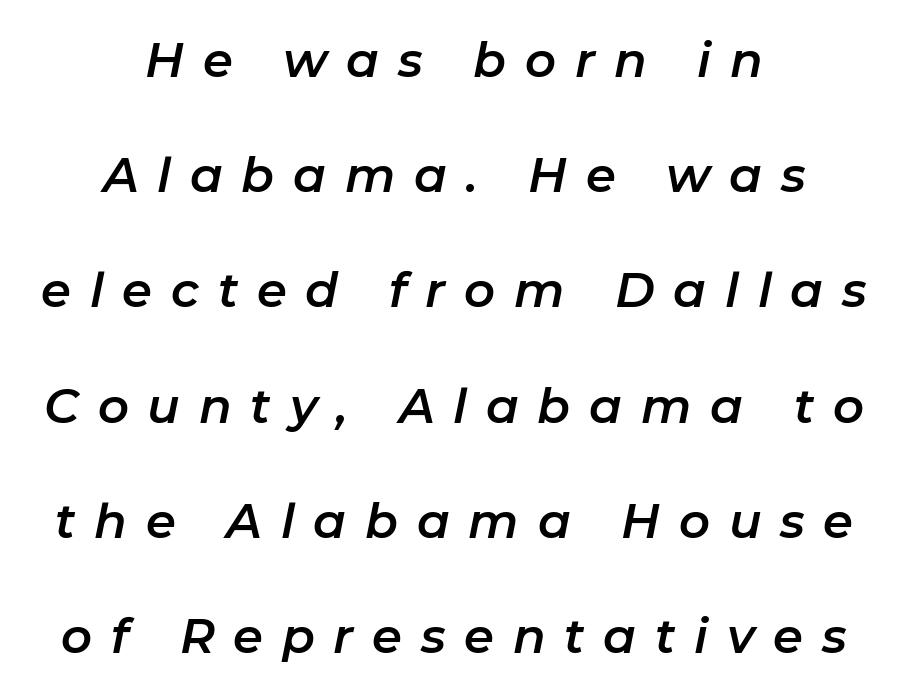
The line-height multiplier appears high, well above default. This sample has the flowing, uneven cadence of proportional lettering. Is the block centered? Yes — each line is placed symmetrically about the middle. Honestly, the letter spacing is so wide it's the main thing you notice. Would a proofreader flag this as italicized? Yes.
